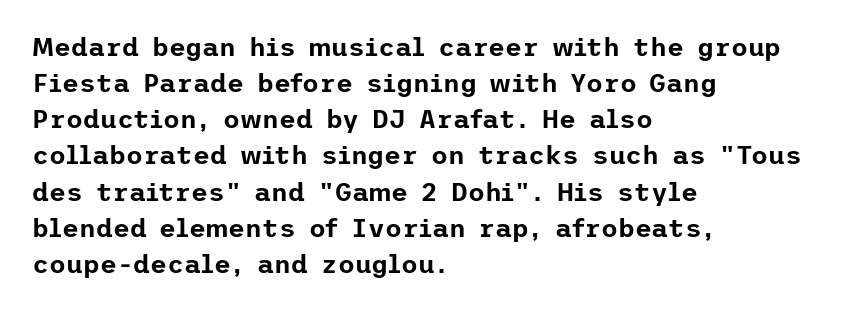
The image shows 26 px text type, upright; set left-aligned, normal line spacing (1.39x), normal letter spacing, not underlined.
